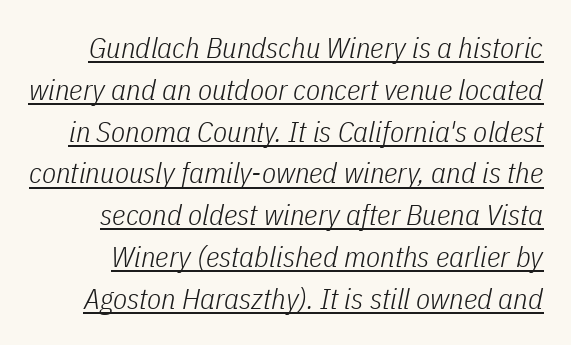
Q: Is the text bold? A: No.
Q: Is the text italic (slanted)? A: Yes, it leans right by about 11 degrees.
Q: Is the text underlined? A: Yes.
Q: Is the spacing between letters normal or unusually wide? A: Normal.
Q: Is the spacing between lines tight, normal or loose? A: Normal.
Q: Width (condensed, normal, or wide)? A: Condensed.
Q: Stroke contrast? A: Low.
Q: x-height? A: Medium.
Q: Monospaced? A: No.
